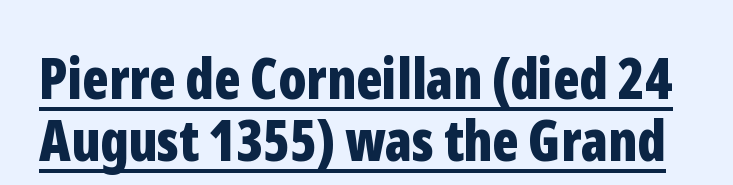
{"serif": "no", "italic": "no", "bold": "yes", "weight": "bold", "width": "condensed", "stroke_contrast": "low", "x_height": "medium", "monospaced": "no", "underline": "yes", "line_spacing": "tight", "line_spacing_ratio": 1.11, "letter_spacing": "normal", "letter_spacing_em": 0.0, "glyph_px": 56}
